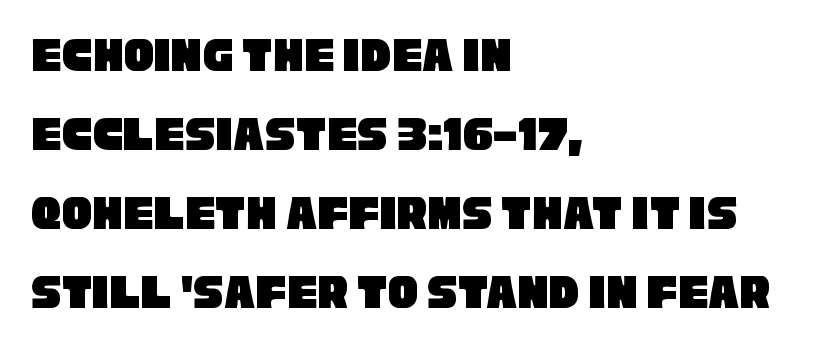
Q: Is the typeface a serif or a sans-serif typeface? A: Sans-serif.
Q: Is the text underlined? A: No.
Q: How is the paragraph aligned? A: Left-aligned.
Q: Is the spacing between letters normal or unusually wide? A: Normal.
Q: Is the spacing between lines tight, normal or loose? A: Normal.
Q: Width (condensed, normal, or wide)? A: Condensed.
Q: Stroke contrast? A: Low.
Q: x-height? A: Large.
Q: Monospaced? A: No.
